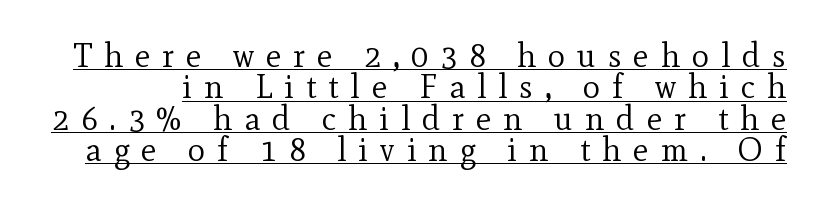
Q: Is the text bold? A: No.
Q: Is the text italic (slanted)? A: No, it is upright.
Q: Is the typeface a serif or a sans-serif typeface? A: Serif.
Q: Is the text underlined? A: Yes.
Q: Is the spacing between letters normal or unusually wide? A: Unusually wide.
Q: Is the spacing between lines tight, normal or loose? A: Tight.
Q: Width (condensed, normal, or wide)? A: Normal.
Q: x-height? A: Small.
Q: Monospaced? A: No.
